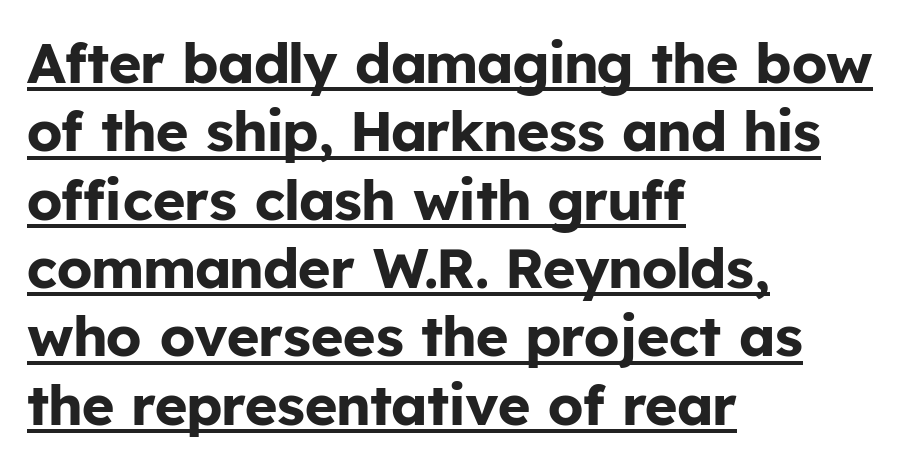
The image shows 56 px bold sans-serif type, upright; set left-aligned, line spacing 1.22x, normal letter spacing, underlined; low stroke contrast and a medium x-height.
